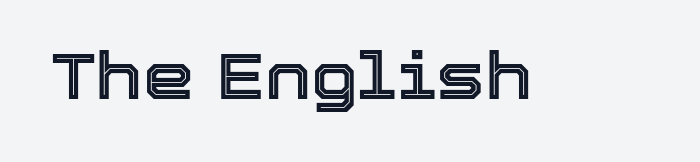
{"italic": "no", "width": "normal", "x_height": "medium", "monospaced": "no", "underline": "no", "letter_spacing": "normal", "letter_spacing_em": 0.0, "glyph_px": 65}
